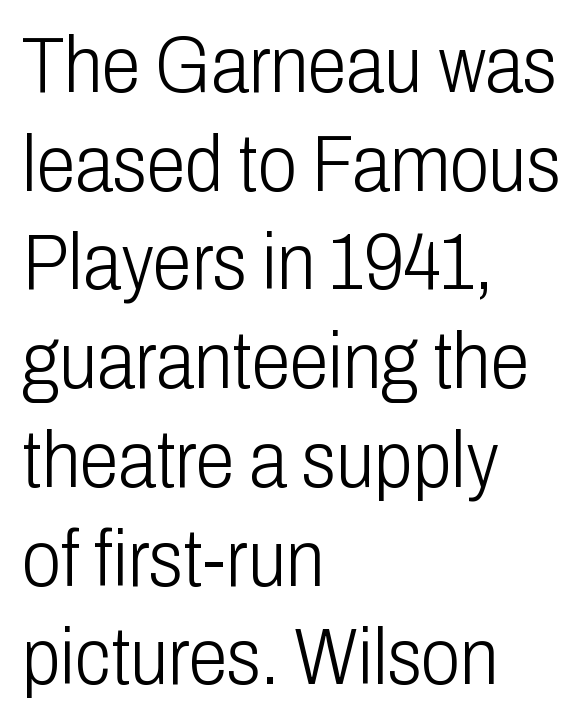
Q: Is the text bold? A: No.
Q: Is the text italic (slanted)? A: No, it is upright.
Q: Is the typeface a serif or a sans-serif typeface? A: Sans-serif.
Q: Is the text underlined? A: No.
Q: How is the paragraph aligned? A: Left-aligned.
Q: Is the spacing between letters normal or unusually wide? A: Normal.
Q: Is the spacing between lines tight, normal or loose? A: Normal.
Q: Width (condensed, normal, or wide)? A: Condensed.
Q: Stroke contrast? A: Low.
Q: x-height? A: Medium.
Q: Monospaced? A: No.
